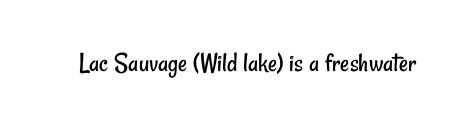
The image shows 28 px regular-weight, condensed sans-serif type; set normal letter spacing, not underlined; low stroke contrast and a small x-height.
